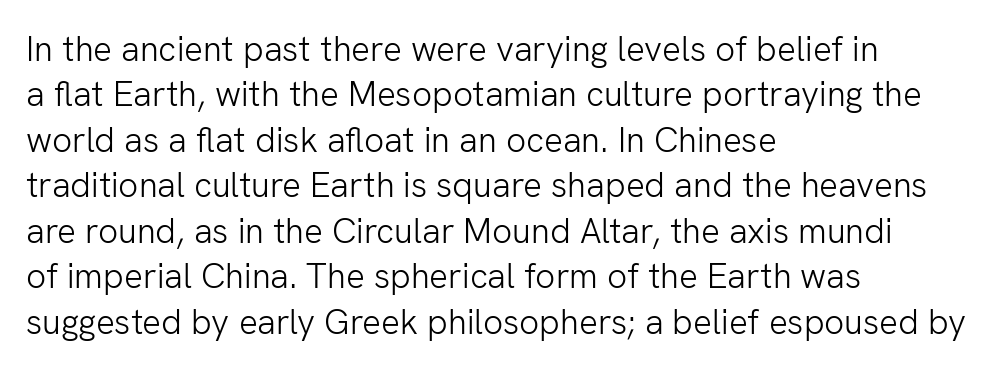
The cut favours lightness, reaching ordinary text weight at its darkest. The type is set solid horizontally, with unmodified tracking. You can tell from the bare stems that sans-serif type was used. Beneath every word, the page is bare. The letters advance in unequal steps, a hallmark of proportional type. Quick note: interline space is typical.
